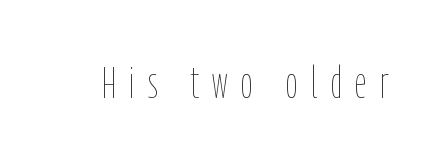
The image shows 44 px thin, condensed type, upright; set unusually wide letter spacing (+0.31 em), not underlined; low stroke contrast and a medium x-height.
